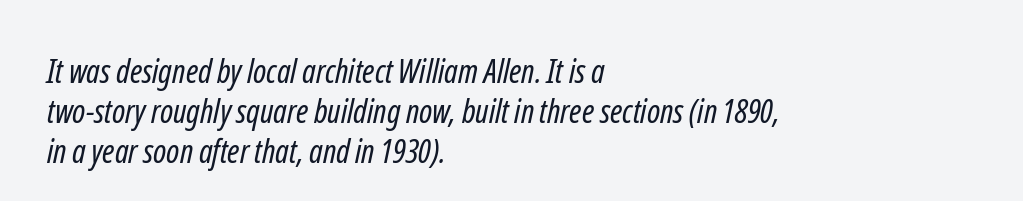
The rendering anchors every line to the left-hand side. Any mark beneath the type? The region is blank. Think of a printed novel: that variable character pitch is what you see here. Letter spacing: default. The passage shown is typeset with a sans-serif family.
